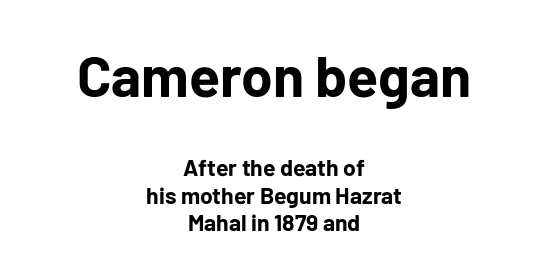
Q: Is the text bold? A: Yes.
Q: Is the text italic (slanted)? A: No, it is upright.
Q: Is the typeface a serif or a sans-serif typeface? A: Sans-serif.
Q: Is the text underlined? A: No.
Q: How is the paragraph aligned? A: Centered.
Q: Is the spacing between letters normal or unusually wide? A: Normal.
Q: Which block of text is set in a larger size, the first (top) or the second (bottom)? A: The first (top) one.
Q: Width (condensed, normal, or wide)? A: Normal.
Q: Stroke contrast? A: Low.
Q: x-height? A: Medium.
Q: Monospaced? A: No.
